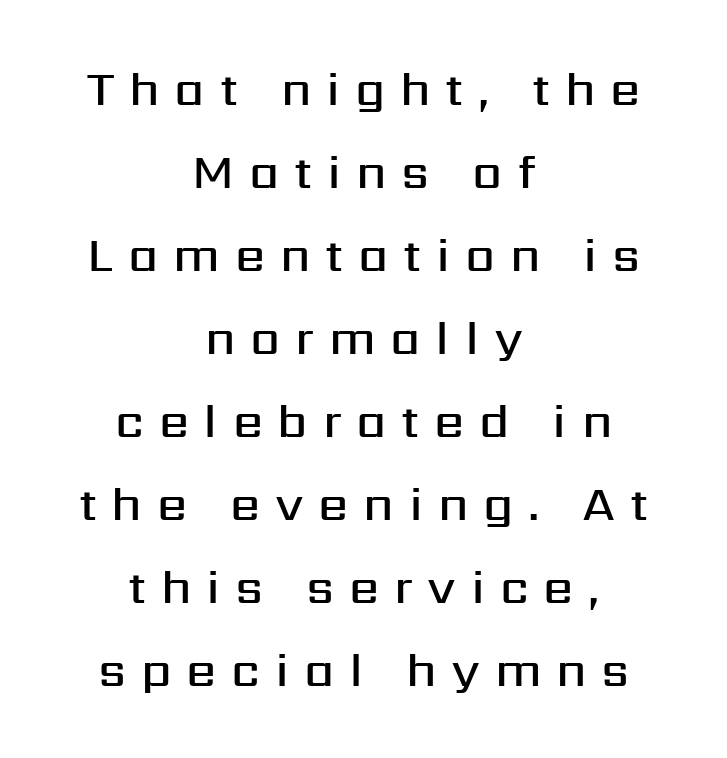
{"serif": "no", "italic": "no", "bold": "semi", "weight": "semibold", "width": "normal", "stroke_contrast": "medium", "x_height": "medium", "monospaced": "no", "underline": "no", "align": "center", "line_spacing_ratio": 1.73, "letter_spacing": "wide", "letter_spacing_em": 0.31, "glyph_px": 48}
